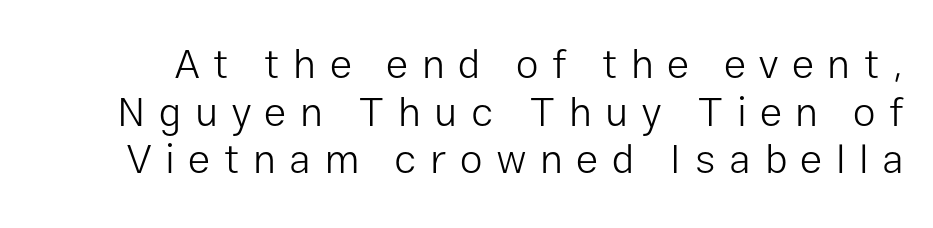
The image shows 41 px light sans-serif type, upright; set line spacing 1.16x, unusually wide letter spacing (+0.33 em), not underlined; low stroke contrast and a medium x-height.
